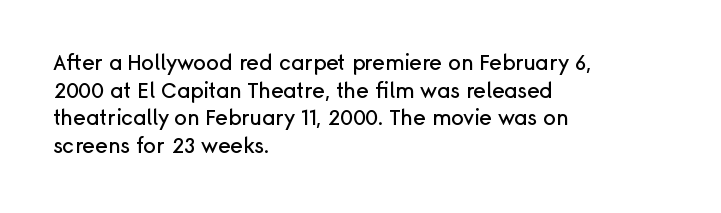
The image shows 21 px text type, upright; set left-aligned, normal line spacing (1.32x), normal letter spacing, not underlined.
